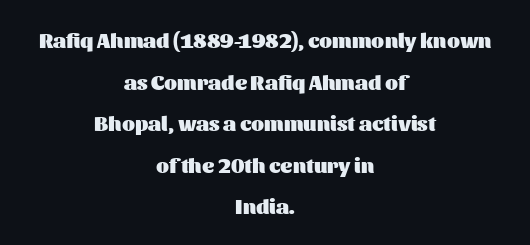
Q: Is the text bold? A: Yes.
Q: Is the text italic (slanted)? A: No, it is upright.
Q: Is the text underlined? A: No.
Q: How is the paragraph aligned? A: Centered.
Q: Is the spacing between letters normal or unusually wide? A: Normal.
Q: Is the spacing between lines tight, normal or loose? A: Loose.
